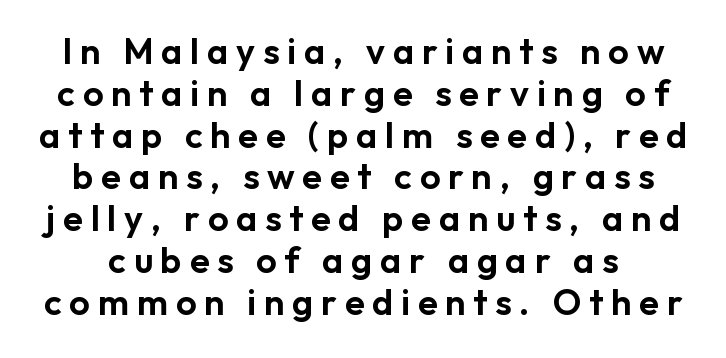
{"serif": "no", "italic": "no", "width": "normal", "stroke_contrast": "low", "x_height": "medium", "monospaced": "no", "underline": "no", "line_spacing_ratio": 1.16, "letter_spacing": "wide", "letter_spacing_em": 0.22, "glyph_px": 36}
